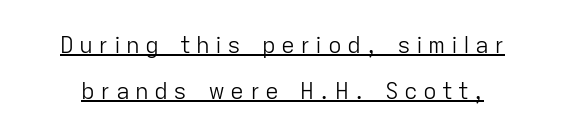
{"italic": "no", "bold": "no", "underline": "yes", "line_spacing": "loose", "line_spacing_ratio": 2.0, "letter_spacing": "wide", "letter_spacing_em": 0.23, "glyph_px": 23}
